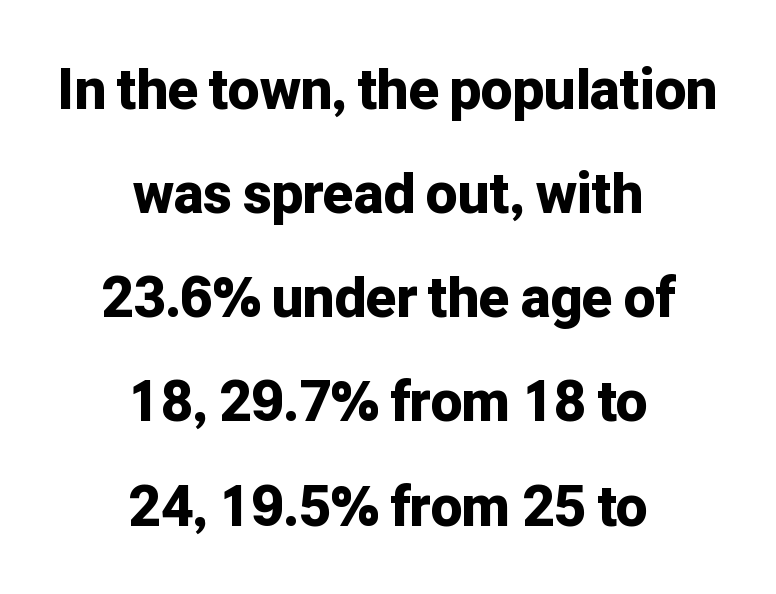
Q: Is the text bold? A: Yes.
Q: Is the text italic (slanted)? A: No, it is upright.
Q: Is the typeface a serif or a sans-serif typeface? A: Sans-serif.
Q: Is the text underlined? A: No.
Q: How is the paragraph aligned? A: Centered.
Q: Is the spacing between letters normal or unusually wide? A: Normal.
Q: Width (condensed, normal, or wide)? A: Normal.
Q: Stroke contrast? A: Low.
Q: x-height? A: Medium.
Q: Monospaced? A: No.
